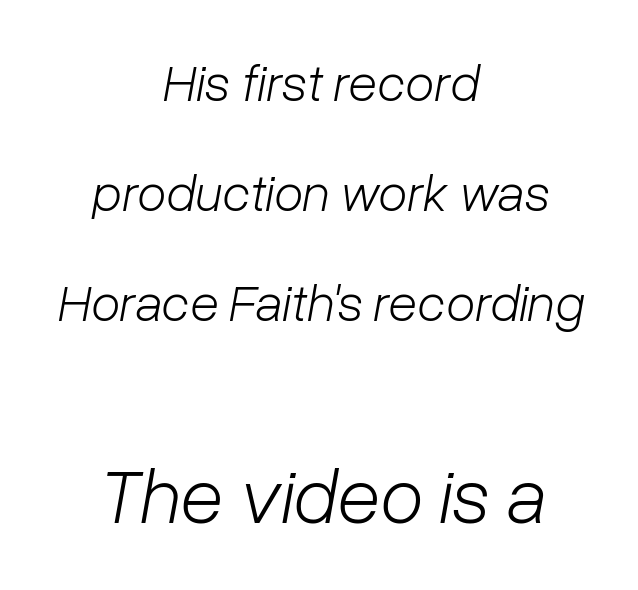
{"italic": "yes", "lean": "right", "slant_degrees": 10, "bold": "no", "weight": "light", "width": "normal", "stroke_contrast": "low", "x_height": "medium", "monospaced": "no", "underline": "no", "align": "center", "line_spacing": "loose", "line_spacing_ratio": 2.08, "letter_spacing": "normal", "letter_spacing_em": 0.0, "larger_block": "second", "size_ratio": 1.49, "glyph_px": 79}
